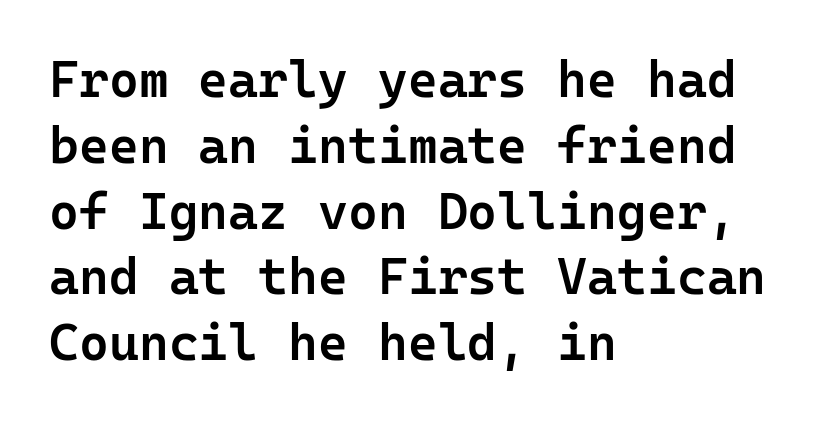
The image shows 51 px semibold sans-serif type, upright, monospaced; set left-aligned, normal line spacing (1.29x), normal letter spacing, not underlined; low stroke contrast and a medium x-height.
